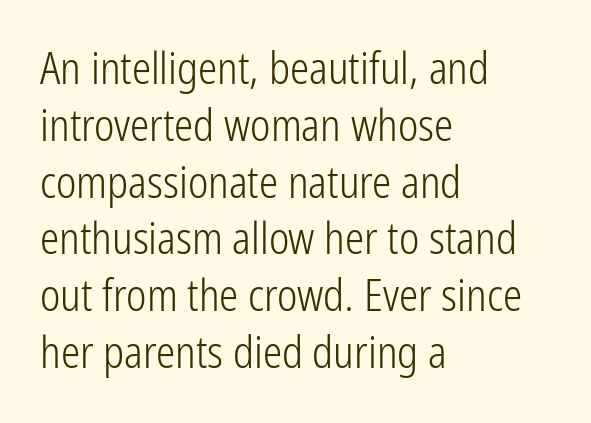
The letters advance in unequal steps, a hallmark of proportional type. Heaviness? Minimal to ordinary, like unemphasized prose. No extra tracking has been applied to these lines. The rendering anchors every line to the left-hand side. The passage shown is typeset with a sans-serif family. Descender tails drop into unmarked territory.
